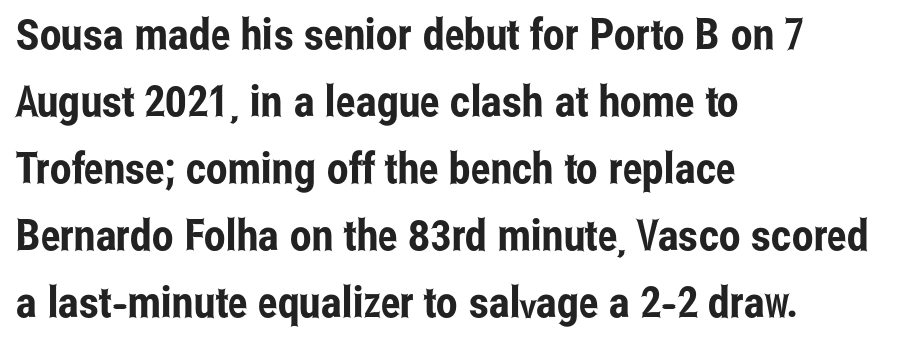
Q: Is the text italic (slanted)? A: No, it is upright.
Q: Is the typeface a serif or a sans-serif typeface? A: Sans-serif.
Q: Is the text underlined? A: No.
Q: How is the paragraph aligned? A: Left-aligned.
Q: Is the spacing between letters normal or unusually wide? A: Normal.
Q: Is the spacing between lines tight, normal or loose? A: Normal.
Q: Width (condensed, normal, or wide)? A: Condensed.
Q: Stroke contrast? A: Low.
Q: x-height? A: Medium.
Q: Monospaced? A: No.
